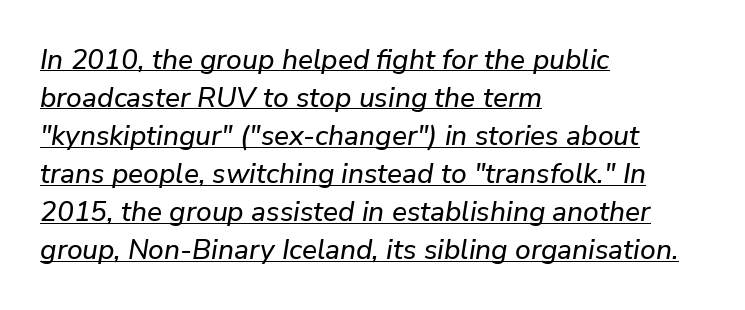
Q: Is the text italic (slanted)? A: Yes, it leans right by about 9 degrees.
Q: Is the text underlined? A: Yes.
Q: How is the paragraph aligned? A: Left-aligned.
Q: Is the spacing between letters normal or unusually wide? A: Normal.
Q: Is the spacing between lines tight, normal or loose? A: Normal.
Q: Width (condensed, normal, or wide)? A: Normal.
Q: Stroke contrast? A: Low.
Q: x-height? A: Medium.
Q: Monospaced? A: No.
